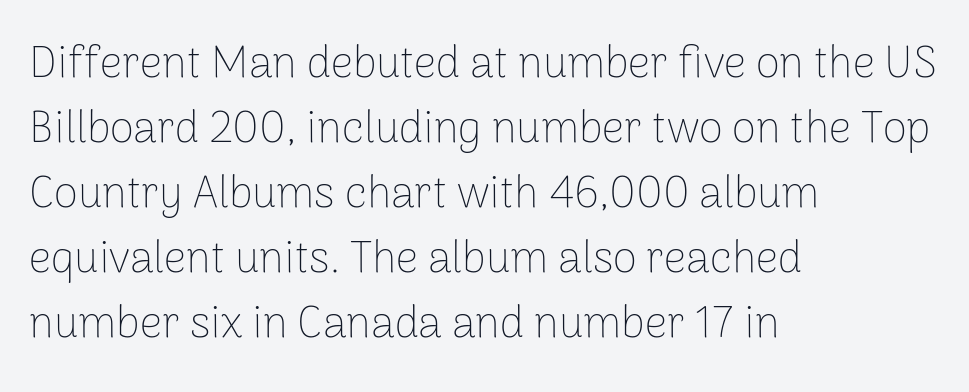
The image shows 44 px thin sans-serif type, upright; set left-aligned, normal line spacing (1.48x), normal letter spacing, not underlined; low stroke contrast and a medium x-height.
